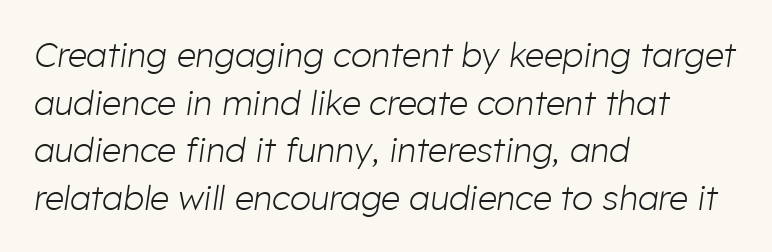
The image shows 34 px light type, italic (leaning right); set left-aligned, normal line spacing (1.4x), normal letter spacing, not underlined; low stroke contrast and a medium x-height.
